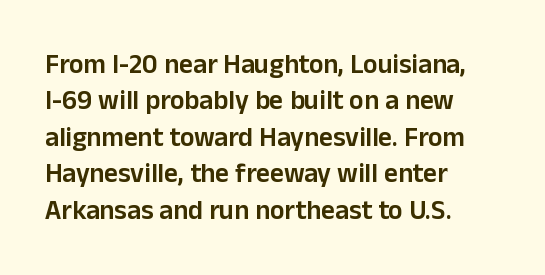
Q: Is the text bold? A: Semi-bold.
Q: Is the text italic (slanted)? A: No, it is upright.
Q: Is the text underlined? A: No.
Q: How is the paragraph aligned? A: Left-aligned.
Q: Is the spacing between letters normal or unusually wide? A: Normal.
Q: Is the spacing between lines tight, normal or loose? A: Normal.
